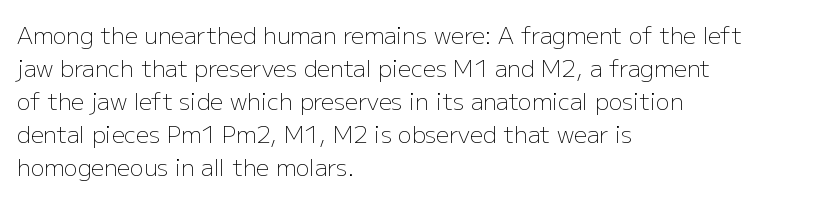
Q: Is the text bold? A: No.
Q: Is the text italic (slanted)? A: No, it is upright.
Q: Is the text underlined? A: No.
Q: How is the paragraph aligned? A: Left-aligned.
Q: Is the spacing between letters normal or unusually wide? A: Normal.
Q: Is the spacing between lines tight, normal or loose? A: Normal.
